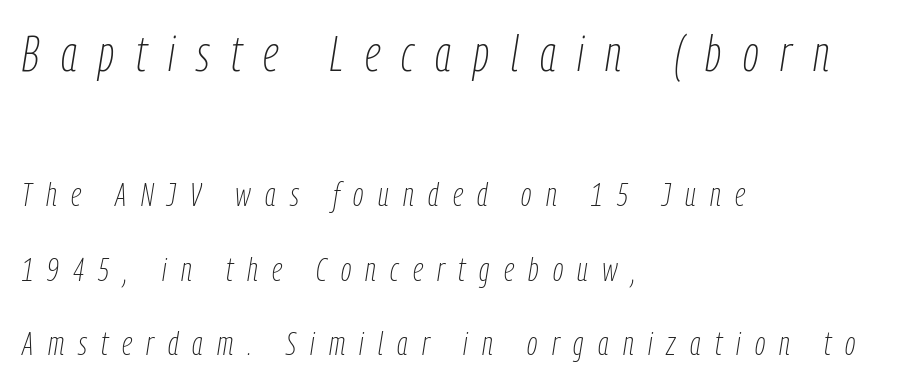
The image shows 50 px thin, condensed type, italic (leaning right); set left-aligned, loose line spacing (2.25x), unusually wide letter spacing (+0.43 em), not underlined; the first (top) block is 1.52x larger; low stroke contrast and a medium x-height.
